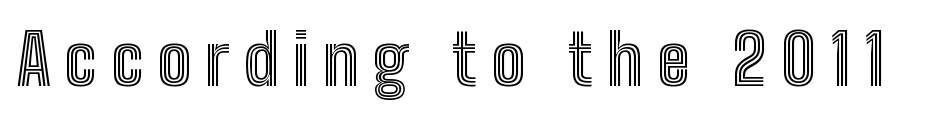
You can tell it's not italic because the verticals are truly vertical. Look at the tracking — it's clearly loosened, letters drifting apart. Is this a fixed-width face? No — the glyphs have proportional, varying widths. The foot of each line stays bare and open.
